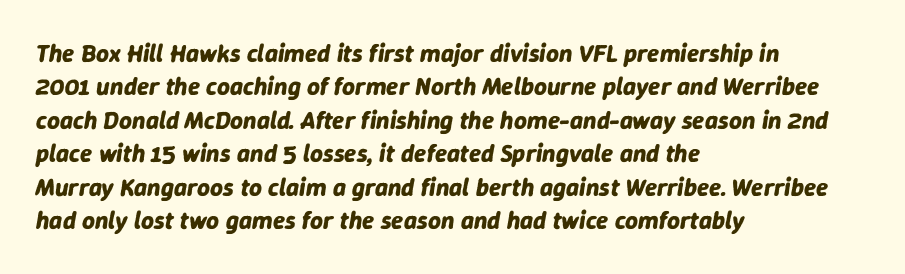
A typesetter would call this zero additional tracking. This is oblique type, the kind used for emphasis or titles. Each new line begins a customary step beneath the previous one. Descender tails drop into unmarked territory.
